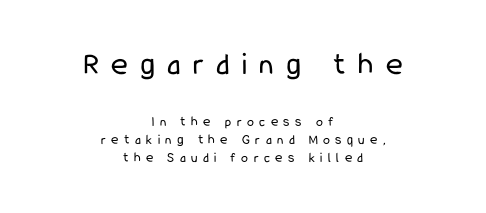
{"serif": "no", "italic": "no", "bold": "no", "weight": "regular", "width": "condensed", "stroke_contrast": "low", "x_height": "medium", "monospaced": "no", "underline": "no", "align": "center", "line_spacing": "normal", "line_spacing_ratio": 1.27, "letter_spacing": "wide", "letter_spacing_em": 0.39, "larger_block": "first", "size_ratio": 2.29, "glyph_px": 32}
